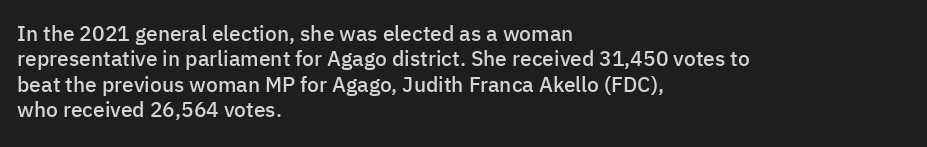
The image shows 21 px text type, upright; set left-aligned, line spacing 1.21x, normal letter spacing, not underlined.
